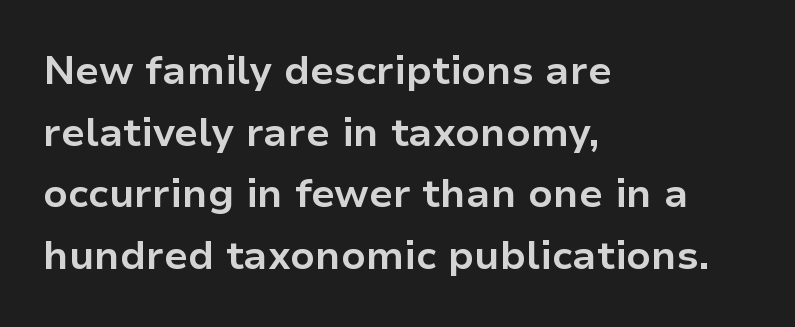
Q: Is the text bold? A: Yes.
Q: Is the text italic (slanted)? A: No, it is upright.
Q: Is the typeface a serif or a sans-serif typeface? A: Sans-serif.
Q: Is the text underlined? A: No.
Q: How is the paragraph aligned? A: Left-aligned.
Q: Is the spacing between letters normal or unusually wide? A: Normal.
Q: Is the spacing between lines tight, normal or loose? A: Normal.
Q: Width (condensed, normal, or wide)? A: Normal.
Q: Stroke contrast? A: Low.
Q: x-height? A: Medium.
Q: Monospaced? A: No.
